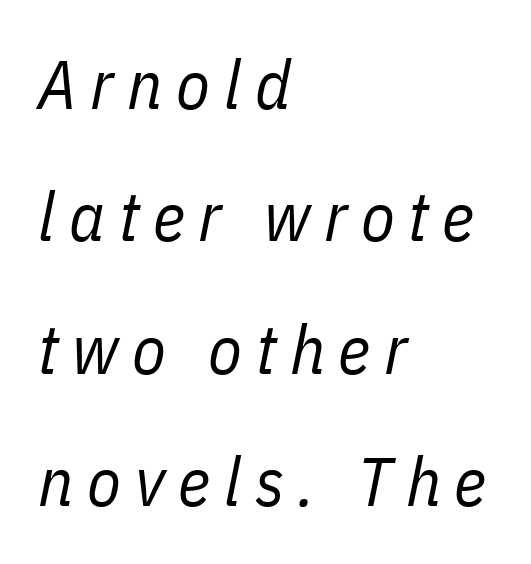
Q: Is the text bold? A: No.
Q: Is the text italic (slanted)? A: Yes, it leans right by about 11 degrees.
Q: Is the text underlined? A: No.
Q: How is the paragraph aligned? A: Left-aligned.
Q: Is the spacing between letters normal or unusually wide? A: Unusually wide.
Q: Is the spacing between lines tight, normal or loose? A: Loose.
Q: Width (condensed, normal, or wide)? A: Condensed.
Q: Stroke contrast? A: Low.
Q: x-height? A: Medium.
Q: Monospaced? A: No.
